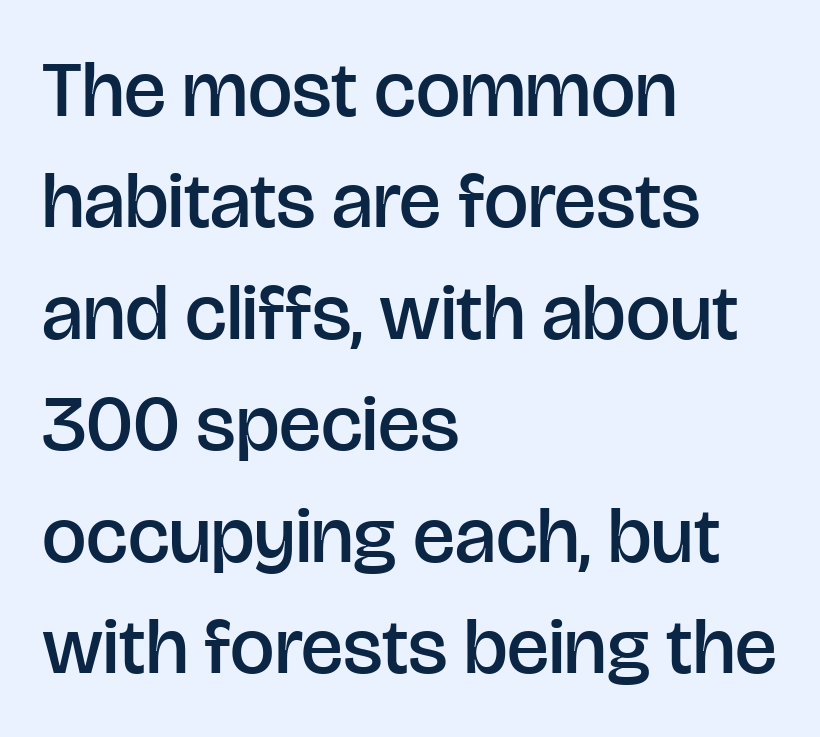
{"serif": "no", "italic": "no", "bold": "semi", "weight": "semibold", "width": "normal", "stroke_contrast": "low", "x_height": "large", "monospaced": "no", "underline": "no", "align": "left", "line_spacing": "normal", "line_spacing_ratio": 1.41, "letter_spacing": "normal", "letter_spacing_em": 0.0, "glyph_px": 79}
